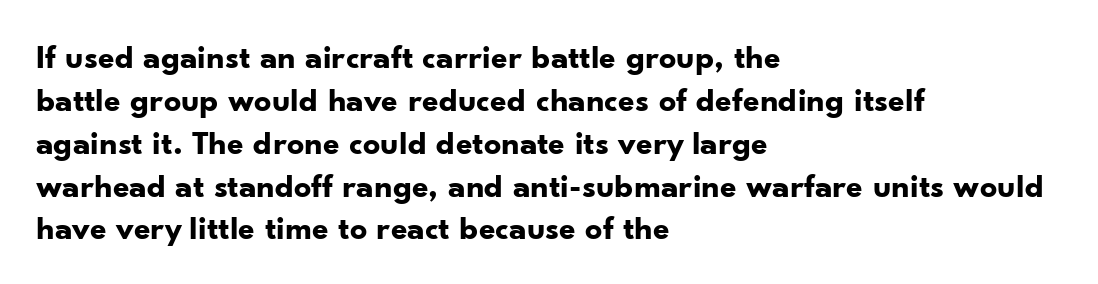
The image shows 34 px bold sans-serif type, upright; set left-aligned, normal line spacing (1.26x), normal letter spacing, not underlined; low stroke contrast and a small x-height.
